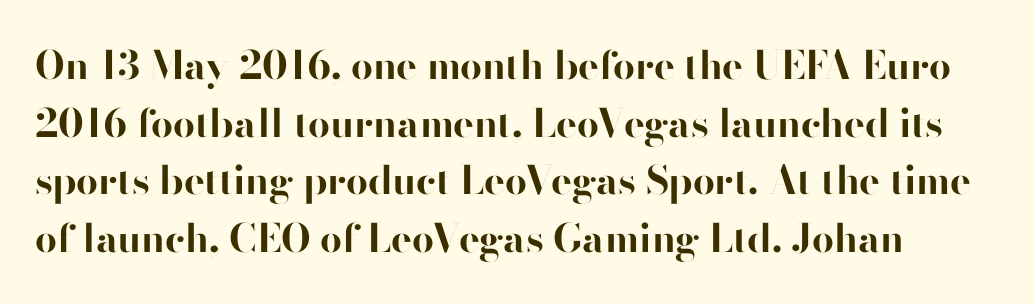
Q: Is the text bold? A: Yes.
Q: Is the text italic (slanted)? A: No, it is upright.
Q: Is the typeface a serif or a sans-serif typeface? A: Sans-serif.
Q: Is the text underlined? A: No.
Q: Is the spacing between letters normal or unusually wide? A: Normal.
Q: Is the spacing between lines tight, normal or loose? A: Normal.
Q: Width (condensed, normal, or wide)? A: Normal.
Q: Stroke contrast? A: High.
Q: x-height? A: Small.
Q: Monospaced? A: No.
